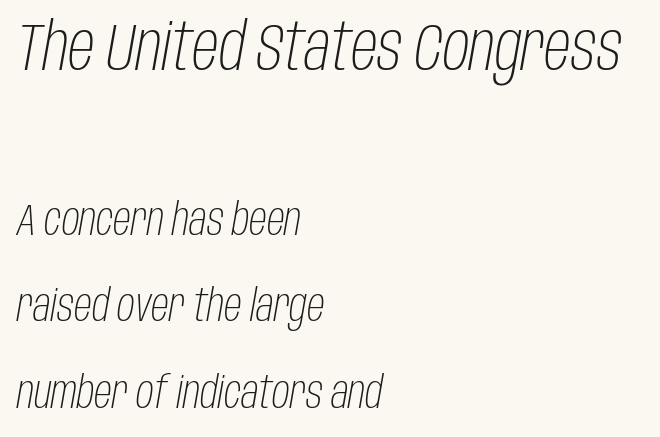
The first block has been scaled up relative to the second. You could call the tracking neutral — neither tight nor loose. These glyphs show unthickened strokes, regular width or finer. Does the lettering tilt? It does — this is italic. Think of a printed novel: that variable character pitch is what you see here.
